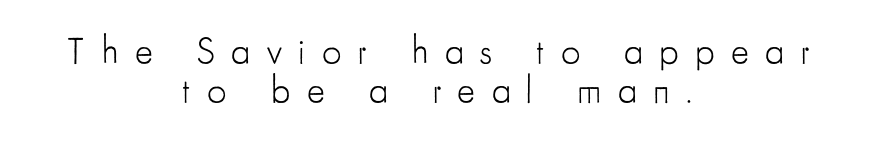
{"serif": "no", "italic": "no", "bold": "no", "weight": "light", "width": "condensed", "stroke_contrast": "low", "x_height": "small", "monospaced": "no", "underline": "no", "align": "center", "line_spacing": "tight", "line_spacing_ratio": 1.02, "letter_spacing": "wide", "letter_spacing_em": 0.43, "glyph_px": 38}
